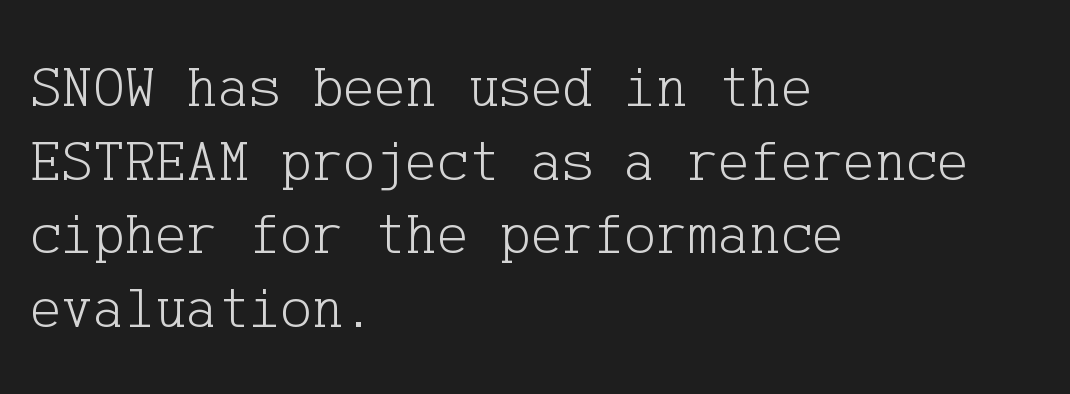
Q: Is the text bold? A: No.
Q: Is the text italic (slanted)? A: No, it is upright.
Q: Is the typeface a serif or a sans-serif typeface? A: Serif.
Q: Is the text underlined? A: No.
Q: How is the paragraph aligned? A: Left-aligned.
Q: Is the spacing between letters normal or unusually wide? A: Normal.
Q: Is the spacing between lines tight, normal or loose? A: Normal.
Q: Width (condensed, normal, or wide)? A: Normal.
Q: Stroke contrast? A: Low.
Q: x-height? A: Medium.
